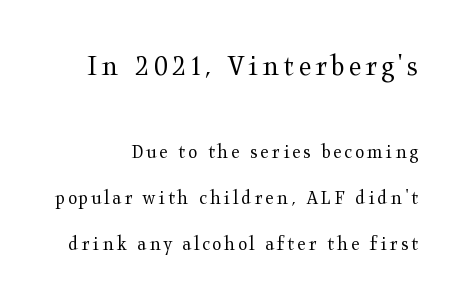
This block would shrink considerably if given ordinary leading; it's expanded now. This rendering employs a face with finishing strokes, i.e., a serif. Designer's note — italics off, roman on. Character size in the leading block exceeds that of the trailing block.
